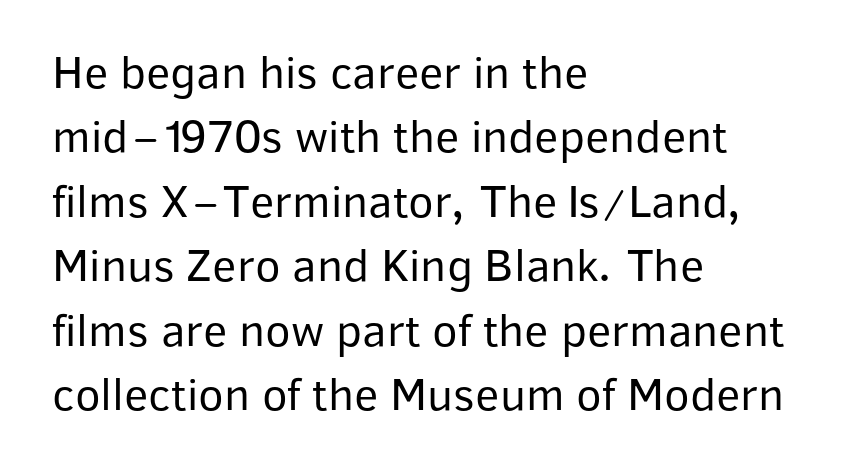
Q: Is the text bold? A: No.
Q: Is the text italic (slanted)? A: No, it is upright.
Q: Is the typeface a serif or a sans-serif typeface? A: Sans-serif.
Q: Is the text underlined? A: No.
Q: How is the paragraph aligned? A: Left-aligned.
Q: Is the spacing between letters normal or unusually wide? A: Normal.
Q: Is the spacing between lines tight, normal or loose? A: Normal.
Q: Width (condensed, normal, or wide)? A: Normal.
Q: Stroke contrast? A: Low.
Q: x-height? A: Medium.
Q: Monospaced? A: No.
